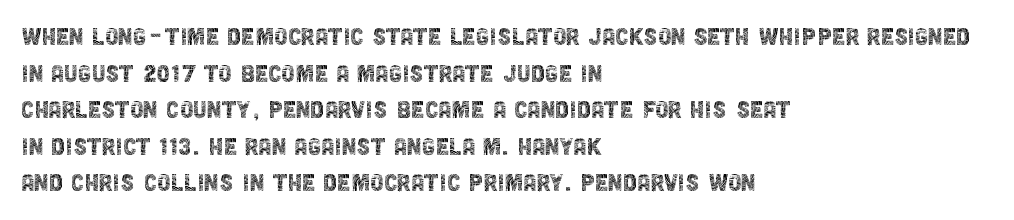
These lines were composed using upright roman letters. Does the type have serifs? No, each stem ends abruptly. Here the designer chose a conventional face with non-uniform glyph widths. Compared with typical body copy, the letter spacing here is the same.
